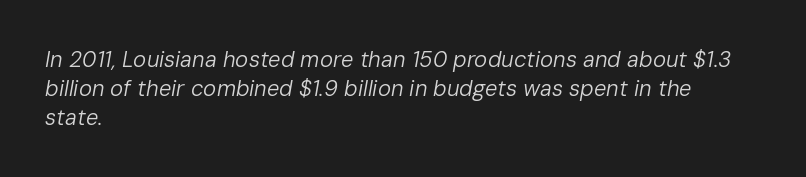
The image shows 22 px text type, italic (leaning right); set left-aligned, normal line spacing (1.31x), normal letter spacing, not underlined.
